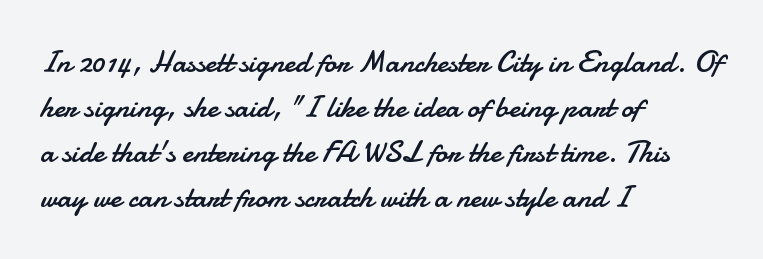
Q: Is the text bold? A: No.
Q: Is the text italic (slanted)? A: Yes.
Q: Is the typeface a serif or a sans-serif typeface? A: Sans-serif.
Q: Is the text underlined? A: No.
Q: How is the paragraph aligned? A: Left-aligned.
Q: Is the spacing between letters normal or unusually wide? A: Normal.
Q: Is the spacing between lines tight, normal or loose? A: Normal.
Q: Width (condensed, normal, or wide)? A: Normal.
Q: Stroke contrast? A: Low.
Q: x-height? A: Small.
Q: Monospaced? A: No.
